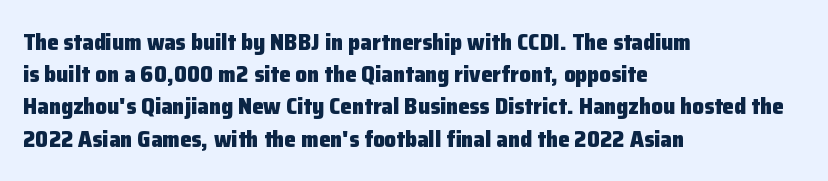
The image shows 23 px bold type, upright; set left-aligned, normal line spacing (1.4x), normal letter spacing, not underlined.
